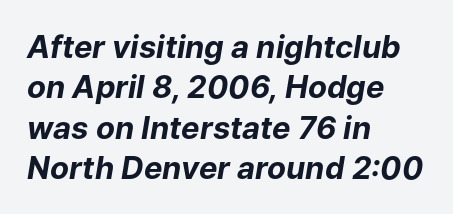
The image shows 31 px bold type, italic (leaning right); set left-aligned, normal line spacing (1.3x), normal letter spacing, not underlined; low stroke contrast and a medium x-height.
